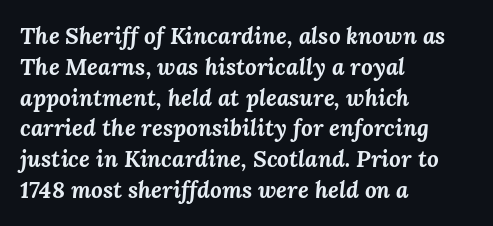
{"italic": "yes", "lean": "right", "slant_degrees": 3, "bold": "yes", "underline": "no", "align": "left", "line_spacing": "normal", "line_spacing_ratio": 1.34, "letter_spacing": "normal", "letter_spacing_em": 0.0, "glyph_px": 23}
